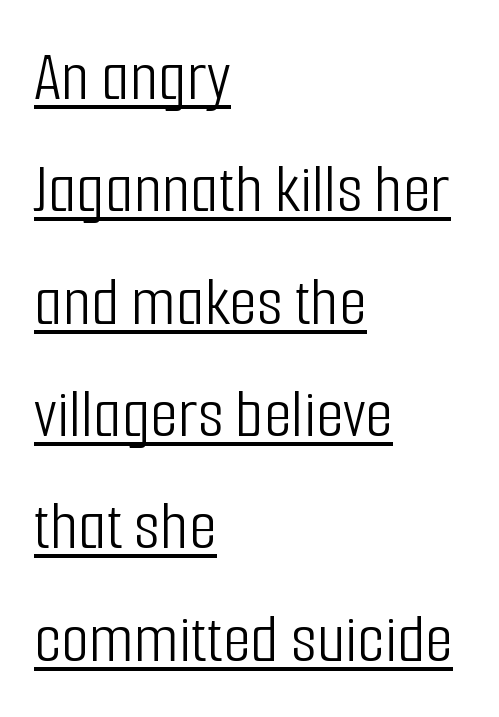
{"serif": "no", "italic": "no", "bold": "no", "weight": "light", "width": "condensed", "stroke_contrast": "low", "x_height": "medium", "monospaced": "no", "underline": "yes", "align": "left", "line_spacing": "normal", "line_spacing_ratio": 1.56, "letter_spacing": "normal", "letter_spacing_em": 0.0, "glyph_px": 72}
